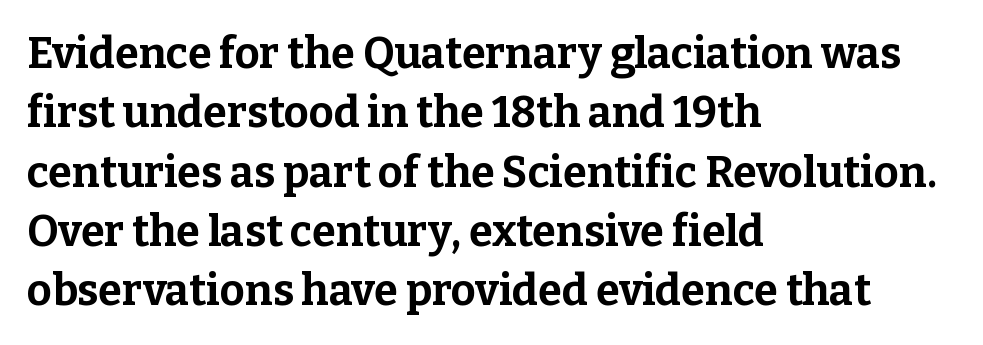
{"serif": "yes", "italic": "no", "bold": "yes", "weight": "bold", "width": "normal", "stroke_contrast": "low", "x_height": "medium", "monospaced": "no", "underline": "no", "align": "left", "line_spacing": "normal", "line_spacing_ratio": 1.38, "letter_spacing": "normal", "letter_spacing_em": 0.0, "glyph_px": 43}
